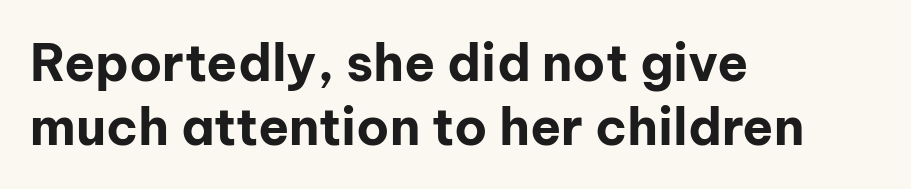
Q: Is the text bold? A: Yes.
Q: Is the text italic (slanted)? A: No, it is upright.
Q: Is the typeface a serif or a sans-serif typeface? A: Sans-serif.
Q: Is the text underlined? A: No.
Q: How is the paragraph aligned? A: Left-aligned.
Q: Is the spacing between letters normal or unusually wide? A: Normal.
Q: Is the spacing between lines tight, normal or loose? A: Normal.
Q: Width (condensed, normal, or wide)? A: Normal.
Q: Stroke contrast? A: Low.
Q: x-height? A: Medium.
Q: Monospaced? A: No.
